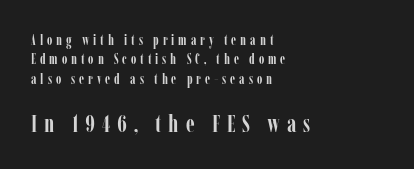
Q: Is the text bold? A: Yes.
Q: Is the text italic (slanted)? A: No, it is upright.
Q: Is the text underlined? A: No.
Q: How is the paragraph aligned? A: Left-aligned.
Q: Is the spacing between letters normal or unusually wide? A: Unusually wide.
Q: Is the spacing between lines tight, normal or loose? A: Normal.
Q: Which block of text is set in a larger size, the first (top) or the second (bottom)? A: The second (bottom) one.
